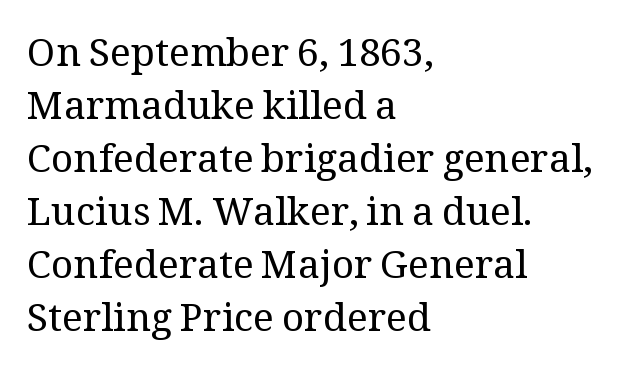
Q: Is the text bold? A: No.
Q: Is the text italic (slanted)? A: No, it is upright.
Q: Is the typeface a serif or a sans-serif typeface? A: Serif.
Q: Is the text underlined? A: No.
Q: How is the paragraph aligned? A: Left-aligned.
Q: Is the spacing between letters normal or unusually wide? A: Normal.
Q: Is the spacing between lines tight, normal or loose? A: Normal.
Q: Width (condensed, normal, or wide)? A: Normal.
Q: Stroke contrast? A: Medium.
Q: x-height? A: Medium.
Q: Monospaced? A: No.
